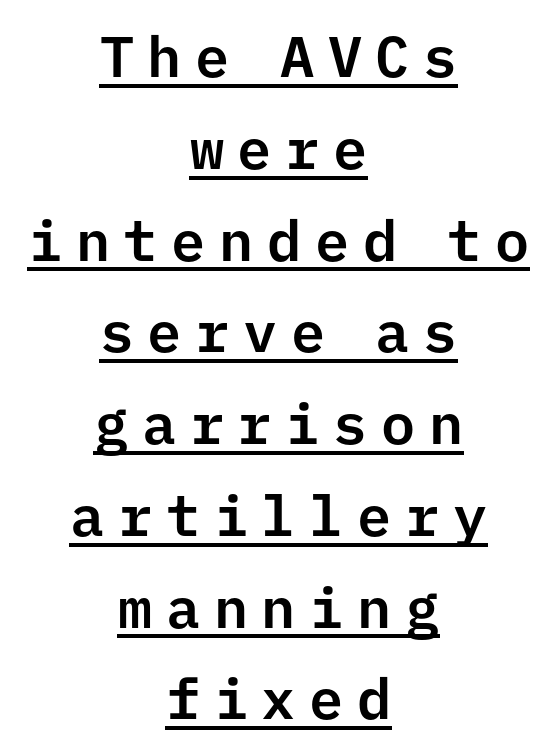
Q: Is the text italic (slanted)? A: No, it is upright.
Q: Is the typeface a serif or a sans-serif typeface? A: Sans-serif.
Q: Is the text underlined? A: Yes.
Q: How is the paragraph aligned? A: Centered.
Q: Is the spacing between letters normal or unusually wide? A: Unusually wide.
Q: Is the spacing between lines tight, normal or loose? A: Normal.
Q: Width (condensed, normal, or wide)? A: Normal.
Q: Stroke contrast? A: Low.
Q: x-height? A: Medium.
Q: Monospaced? A: Yes.
